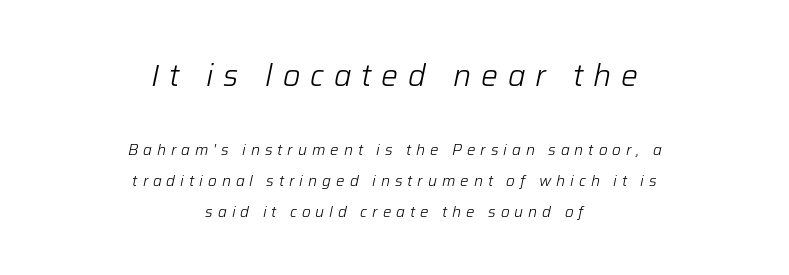
Q: Is the text bold? A: No.
Q: Is the text italic (slanted)? A: Yes, it leans right by about 12 degrees.
Q: Is the text underlined? A: No.
Q: How is the paragraph aligned? A: Centered.
Q: Is the spacing between letters normal or unusually wide? A: Unusually wide.
Q: Is the spacing between lines tight, normal or loose? A: Loose.
Q: Which block of text is set in a larger size, the first (top) or the second (bottom)? A: The first (top) one.
Q: Width (condensed, normal, or wide)? A: Normal.
Q: Stroke contrast? A: Low.
Q: x-height? A: Medium.
Q: Monospaced? A: No.
